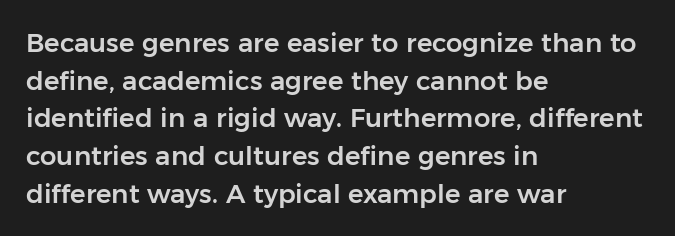
The image shows 26 px text type, upright; set left-aligned, normal line spacing (1.45x), normal letter spacing, not underlined.
